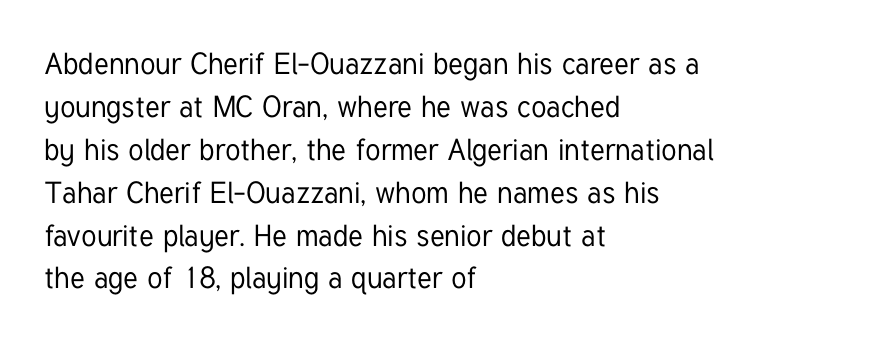
{"serif": "no", "italic": "no", "width": "condensed", "stroke_contrast": "low", "x_height": "medium", "monospaced": "no", "underline": "no", "align": "left", "line_spacing": "normal", "line_spacing_ratio": 1.43, "letter_spacing": "normal", "letter_spacing_em": 0.0, "glyph_px": 30}
